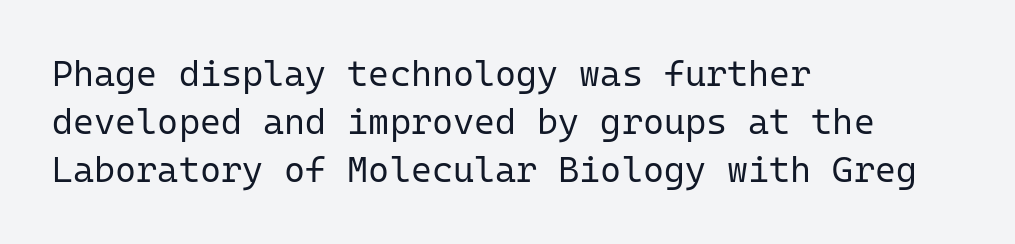
The image shows 36 px regular-weight sans-serif type, upright, monospaced; set left-aligned, normal line spacing (1.34x), normal letter spacing, not underlined; low stroke contrast and a medium x-height.
